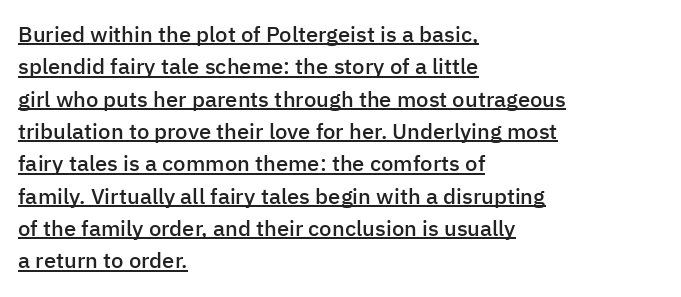
{"italic": "no", "bold": "semi", "underline": "yes", "align": "left", "line_spacing": "normal", "line_spacing_ratio": 1.47, "letter_spacing": "normal", "letter_spacing_em": 0.0, "glyph_px": 22}
